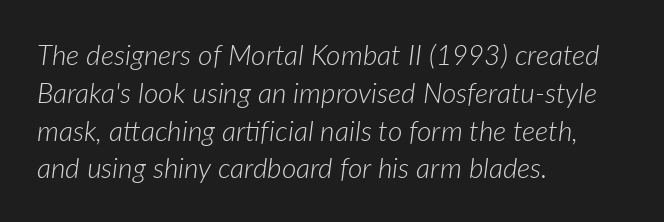
{"italic": "yes", "lean": "right", "slant_degrees": 7, "bold": "no", "weight": "light", "width": "normal", "stroke_contrast": "low", "x_height": "medium", "monospaced": "no", "underline": "no", "align": "left", "line_spacing": "normal", "line_spacing_ratio": 1.35, "letter_spacing": "normal", "letter_spacing_em": 0.0, "glyph_px": 28}
